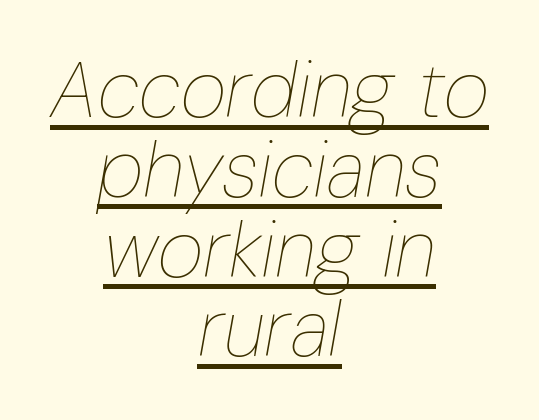
Q: Is the text bold? A: No.
Q: Is the text italic (slanted)? A: Yes, it leans right by about 10 degrees.
Q: Is the text underlined? A: Yes.
Q: How is the paragraph aligned? A: Centered.
Q: Is the spacing between letters normal or unusually wide? A: Normal.
Q: Is the spacing between lines tight, normal or loose? A: Tight.
Q: Width (condensed, normal, or wide)? A: Condensed.
Q: Stroke contrast? A: Low.
Q: x-height? A: Medium.
Q: Monospaced? A: No.
